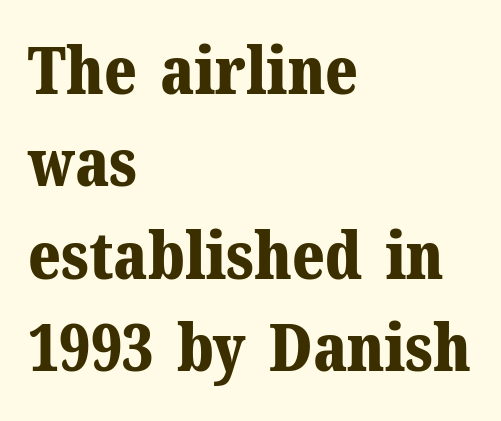
{"serif": "yes", "italic": "no", "bold": "yes", "weight": "bold", "width": "normal", "stroke_contrast": "medium", "x_height": "medium", "monospaced": "no", "underline": "no", "align": "left", "line_spacing": "normal", "line_spacing_ratio": 1.4, "letter_spacing": "normal", "letter_spacing_em": 0.0, "glyph_px": 66}
